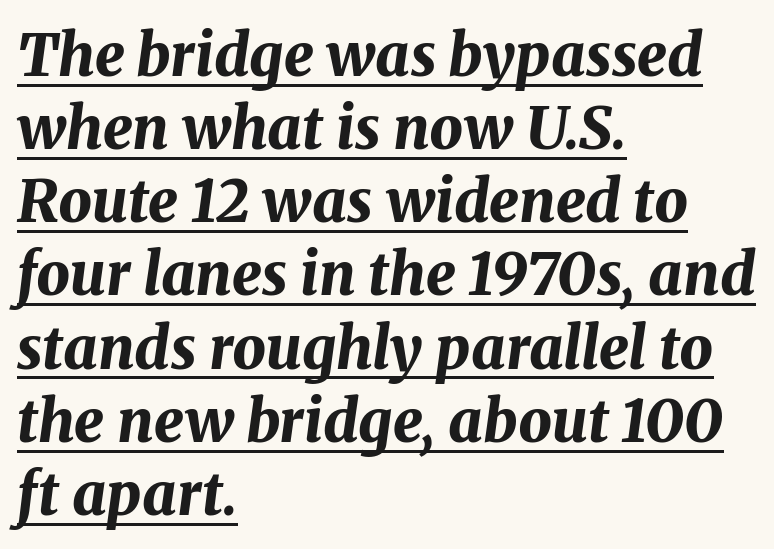
{"italic": "yes", "lean": "right", "slant_degrees": 8, "bold": "yes", "weight": "bold", "width": "normal", "stroke_contrast": "medium", "x_height": "medium", "monospaced": "no", "underline": "yes", "align": "left", "line_spacing_ratio": 1.24, "letter_spacing": "normal", "letter_spacing_em": 0.0, "glyph_px": 59}
